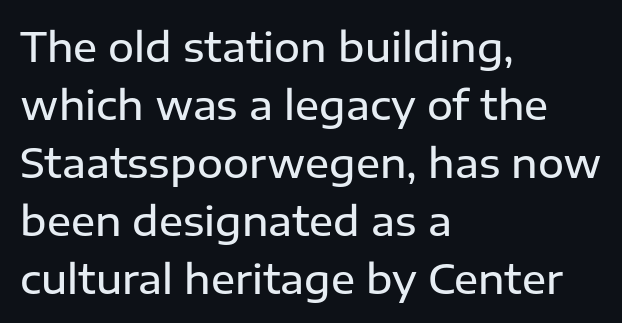
The font is running at a semibold setting, under full bold. No extra tracking has been applied to these lines. Style check: upright. Interline gaps are of average width in this sample. The face used here is proportionally spaced, like ordinary book or web type.
